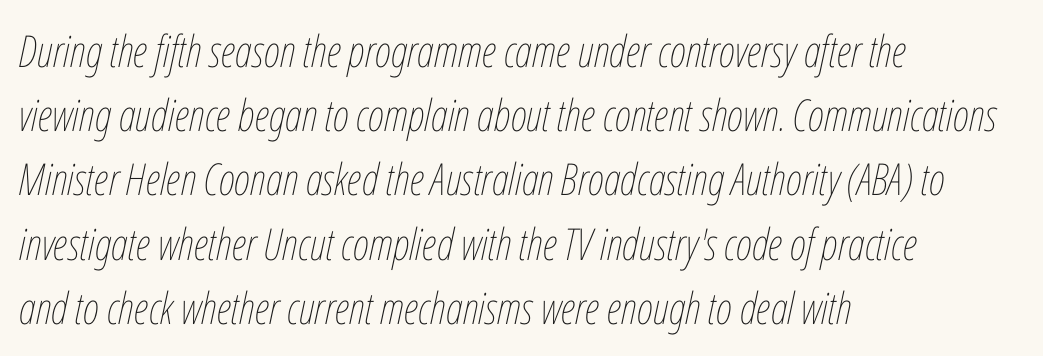
The image shows 44 px thin, condensed type, italic (leaning right); set left-aligned, normal line spacing (1.46x), normal letter spacing, not underlined; low stroke contrast and a medium x-height.
